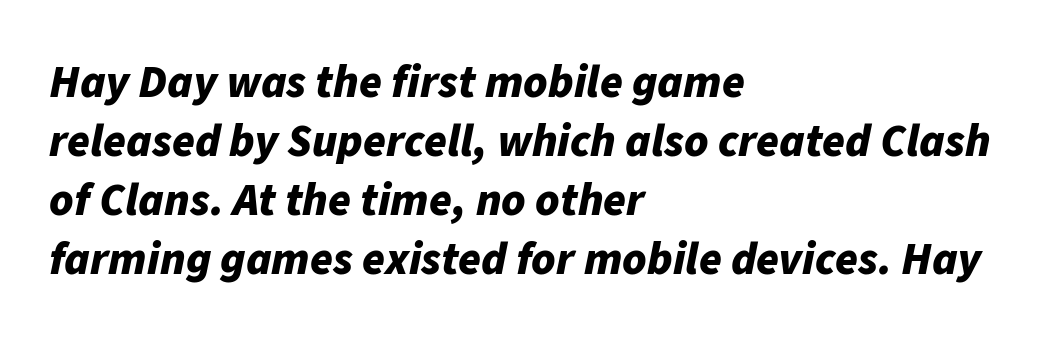
Q: Is the text bold? A: Yes.
Q: Is the text italic (slanted)? A: Yes, it leans right by about 11 degrees.
Q: Is the text underlined? A: No.
Q: How is the paragraph aligned? A: Left-aligned.
Q: Is the spacing between letters normal or unusually wide? A: Normal.
Q: Is the spacing between lines tight, normal or loose? A: Normal.
Q: Width (condensed, normal, or wide)? A: Normal.
Q: Stroke contrast? A: Low.
Q: x-height? A: Medium.
Q: Monospaced? A: No.
